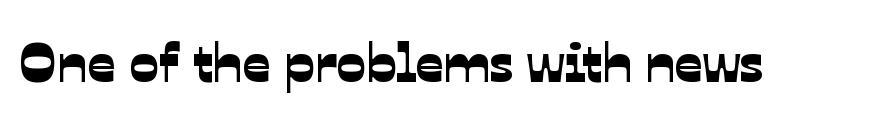
Stroke terminals: plain, sans-serif. The glyphs are unaccompanied by any horizontal stroke below them. The gaps between neighbouring characters are ordinary and unremarkable. Each letter keeps its own natural width here, so spacing adapts to shape.
